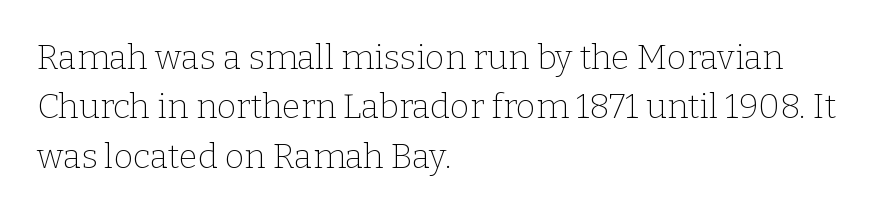
The image shows 34 px thin serif type, upright; set left-aligned, normal line spacing (1.45x), normal letter spacing, not underlined; low stroke contrast and a medium x-height.
